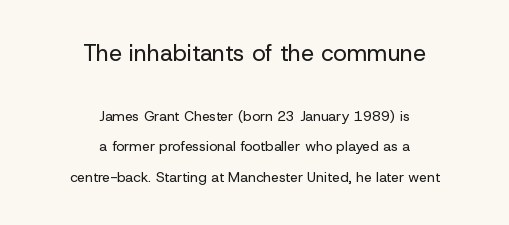
{"italic": "no", "bold": "no", "underline": "no", "align": "center", "line_spacing": "loose", "line_spacing_ratio": 2.19, "letter_spacing": "normal", "letter_spacing_em": 0.0, "larger_block": "first", "size_ratio": 1.64, "glyph_px": 23}
